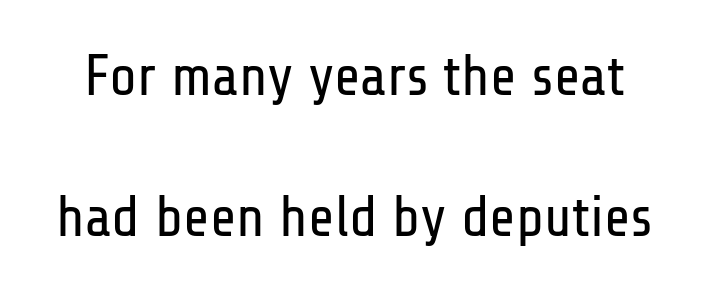
The image shows 57 px regular-weight, condensed sans-serif type, upright; set loose line spacing (2.47x), normal letter spacing, not underlined; low stroke contrast and a medium x-height.
